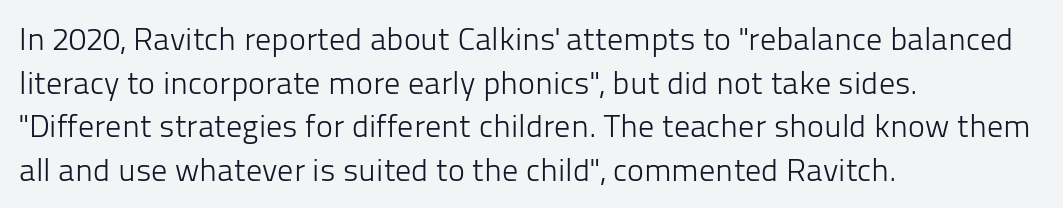
The image shows 32 px light sans-serif type, upright; set left-aligned, normal line spacing (1.36x), normal letter spacing, not underlined; low stroke contrast and a medium x-height.
